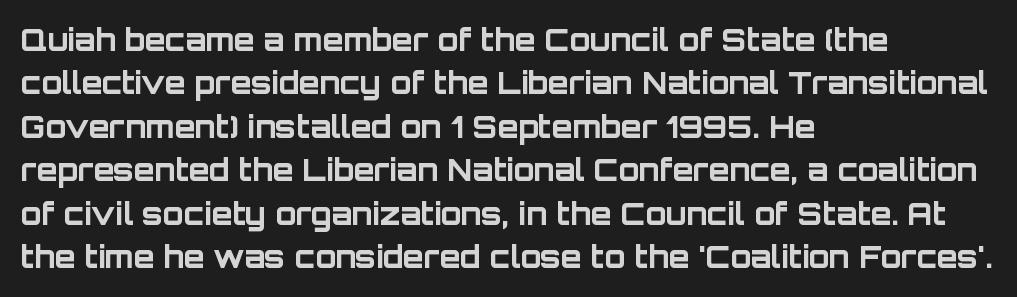
Q: Is the text bold? A: Yes.
Q: Is the text italic (slanted)? A: No, it is upright.
Q: Is the typeface a serif or a sans-serif typeface? A: Sans-serif.
Q: Is the text underlined? A: No.
Q: How is the paragraph aligned? A: Left-aligned.
Q: Is the spacing between letters normal or unusually wide? A: Normal.
Q: Is the spacing between lines tight, normal or loose? A: Normal.
Q: Width (condensed, normal, or wide)? A: Normal.
Q: Stroke contrast? A: Low.
Q: x-height? A: Large.
Q: Monospaced? A: No.
